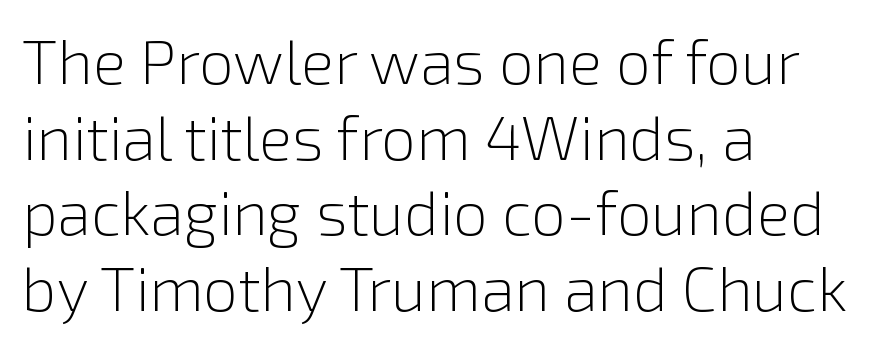
The image shows 62 px light sans-serif type, upright; set left-aligned, line spacing 1.22x, normal letter spacing, not underlined; a medium x-height.
